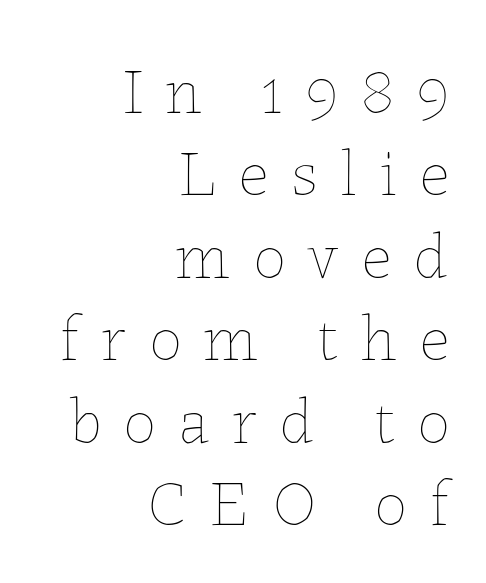
The image shows 66 px thin type, upright; set right-aligned, normal line spacing (1.25x), unusually wide letter spacing (+0.34 em), not underlined; low stroke contrast and a medium x-height.
